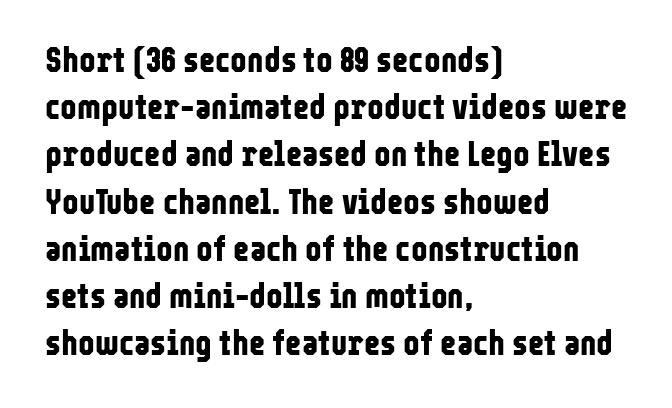
{"serif": "no", "italic": "no", "bold": "yes", "weight": "bold", "width": "condensed", "stroke_contrast": "low", "x_height": "medium", "monospaced": "no", "underline": "no", "align": "left", "line_spacing": "normal", "line_spacing_ratio": 1.35, "letter_spacing": "normal", "letter_spacing_em": 0.0, "glyph_px": 35}
